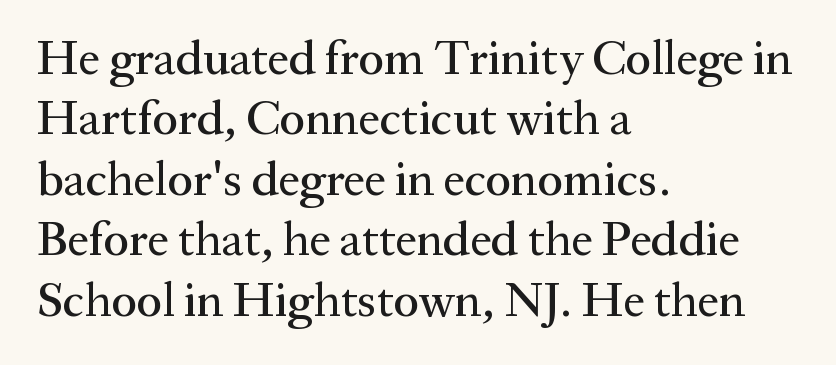
Type without underlining. Leading: standard. Font category for this specimen: serif. There is no visible air inserted between adjacent glyphs.
